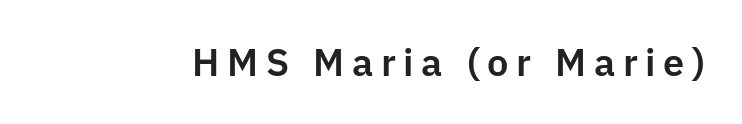
{"serif": "no", "italic": "no", "width": "normal", "stroke_contrast": "low", "x_height": "medium", "monospaced": "no", "underline": "no", "letter_spacing": "wide", "letter_spacing_em": 0.2, "glyph_px": 38}
